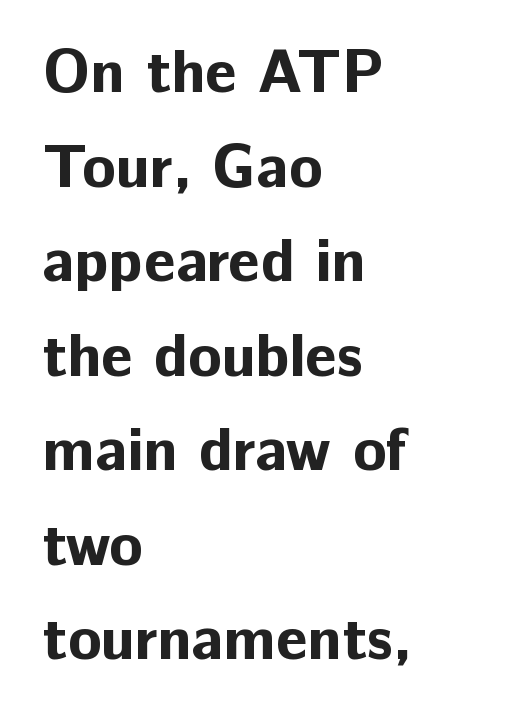
The image shows 61 px bold sans-serif type, upright; set left-aligned, normal line spacing (1.55x), normal letter spacing, not underlined; low stroke contrast and a medium x-height.
